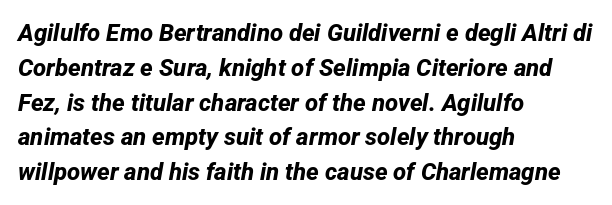
Casual observation: everything's shoved over to the left. The horizontal fit of the characters is conventional and even. The characters look thick and weighty, a clear bold. The zone under the glyphs is completely vacant. Notice how descenders clear the ascenders below comfortably — that's standard leading.
